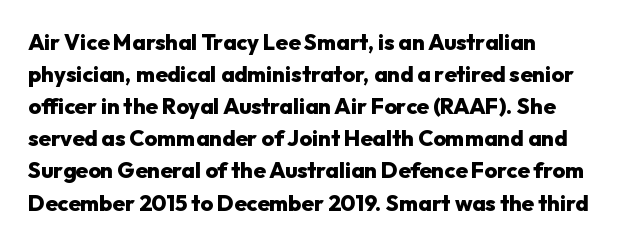
{"italic": "no", "bold": "yes", "underline": "no", "align": "left", "line_spacing": "normal", "line_spacing_ratio": 1.46, "letter_spacing": "normal", "letter_spacing_em": 0.0, "glyph_px": 22}
